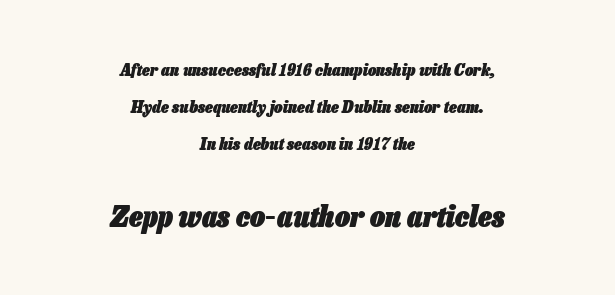
{"italic": "yes", "lean": "right", "slant_degrees": 13, "bold": "yes", "weight": "heavy", "width": "condensed", "stroke_contrast": "low", "x_height": "medium", "monospaced": "no", "underline": "no", "align": "center", "line_spacing": "loose", "line_spacing_ratio": 2.18, "letter_spacing": "normal", "letter_spacing_em": 0.0, "larger_block": "second", "size_ratio": 1.76, "glyph_px": 30}
